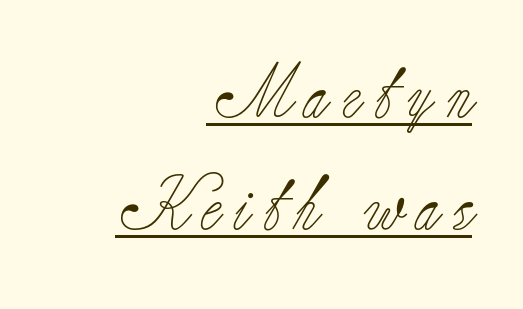
The text was rendered using a seriffed face with decorative stroke endings. Underlined type. These lines have a slow, spaced-out rhythm from letter to letter. No extra ink here — the face is not bold.
